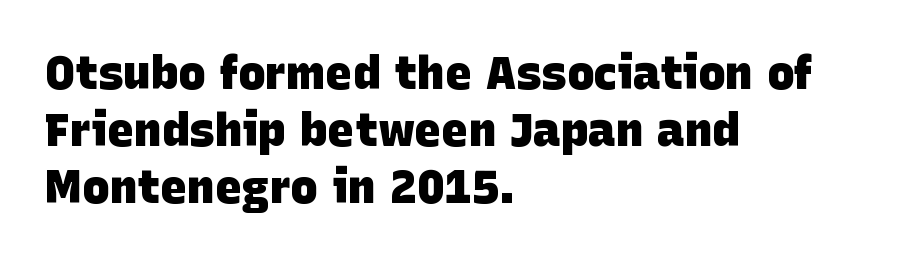
Q: Is the text bold? A: Yes.
Q: Is the typeface a serif or a sans-serif typeface? A: Sans-serif.
Q: Is the text underlined? A: No.
Q: How is the paragraph aligned? A: Left-aligned.
Q: Is the spacing between letters normal or unusually wide? A: Normal.
Q: Width (condensed, normal, or wide)? A: Normal.
Q: Stroke contrast? A: Low.
Q: x-height? A: Large.
Q: Monospaced? A: No.
